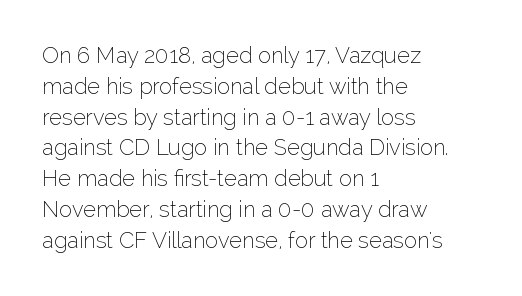
Summary of vertical rhythm: regular, with standard interline spacing. Short note: letters normally spaced. The font's upright variant was chosen for this text. Casual observation: everything's shoved over to the left.
